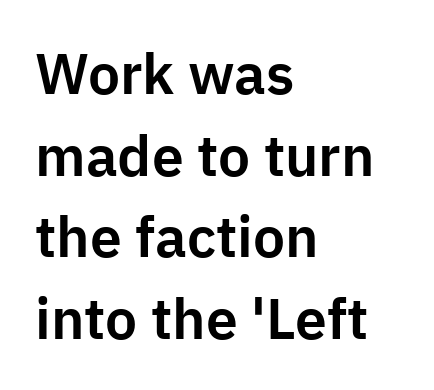
{"serif": "no", "italic": "no", "width": "normal", "stroke_contrast": "low", "x_height": "medium", "monospaced": "no", "underline": "no", "align": "left", "line_spacing": "normal", "line_spacing_ratio": 1.43, "letter_spacing": "normal", "letter_spacing_em": 0.0, "glyph_px": 57}
